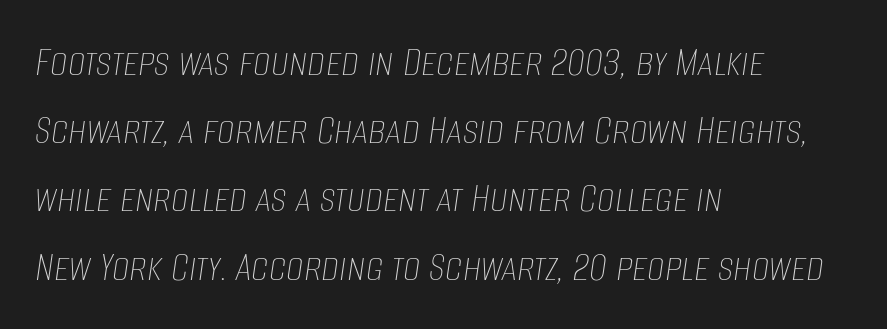
The image shows 44 px thin, condensed type, italic (leaning right); set left-aligned, normal line spacing (1.55x), normal letter spacing, not underlined; low stroke contrast and a large x-height.
